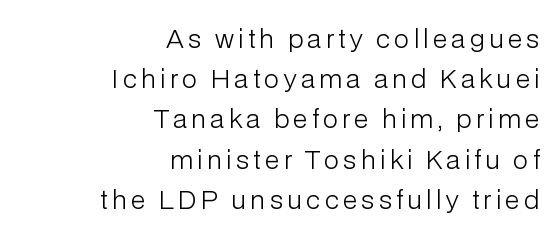
{"italic": "no", "bold": "no", "underline": "no", "align": "right", "line_spacing": "normal", "line_spacing_ratio": 1.61, "glyph_px": 25}
